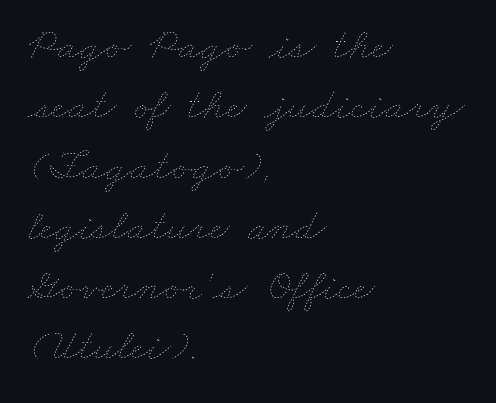
{"bold": "no", "weight": "thin", "width": "wide", "stroke_contrast": "low", "x_height": "small", "monospaced": "no", "underline": "no", "align": "left", "line_spacing": "normal", "line_spacing_ratio": 1.37, "letter_spacing": "normal", "letter_spacing_em": 0.0, "glyph_px": 44}
